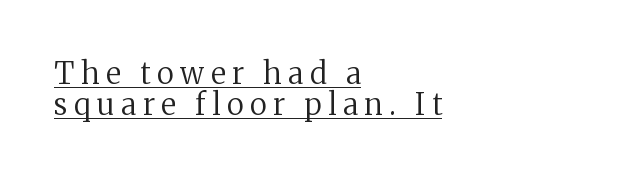
The image shows 30 px regular-weight serif type, upright; set left-aligned, tight line spacing (1.03x), unusually wide letter spacing (+0.22 em), underlined; medium stroke contrast and a medium x-height.
